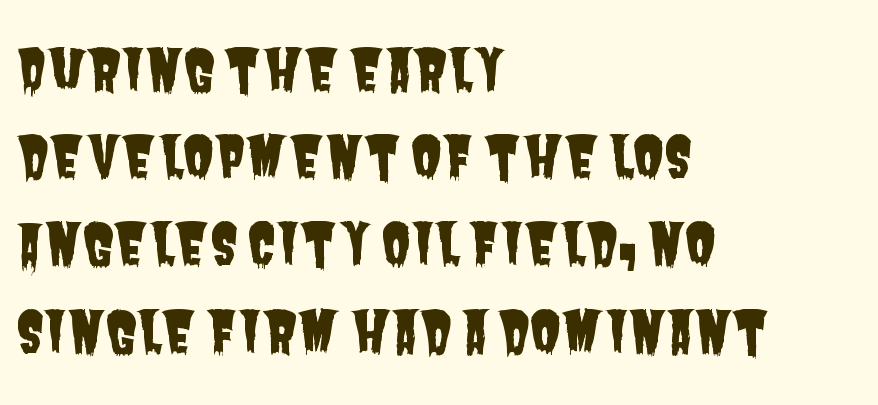
{"serif": "no", "width": "condensed", "stroke_contrast": "low", "x_height": "large", "monospaced": "no", "underline": "no", "align": "left", "line_spacing": "normal", "line_spacing_ratio": 1.53, "letter_spacing": "normal", "letter_spacing_em": 0.0, "glyph_px": 57}
